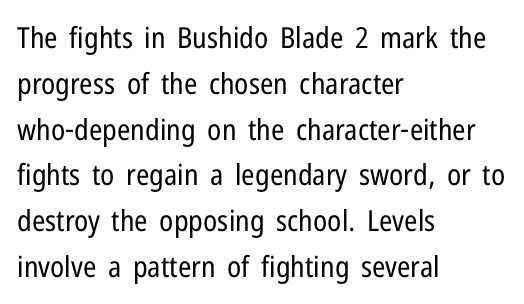
Q: Is the text bold? A: No.
Q: Is the text italic (slanted)? A: No, it is upright.
Q: Is the typeface a serif or a sans-serif typeface? A: Sans-serif.
Q: Is the text underlined? A: No.
Q: How is the paragraph aligned? A: Left-aligned.
Q: Is the spacing between letters normal or unusually wide? A: Normal.
Q: Is the spacing between lines tight, normal or loose? A: Normal.
Q: Width (condensed, normal, or wide)? A: Condensed.
Q: Stroke contrast? A: Low.
Q: x-height? A: Medium.
Q: Monospaced? A: No.
